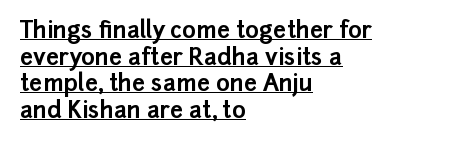
The image shows 23 px bold type, upright; set left-aligned, line spacing 1.16x, normal letter spacing, underlined.
